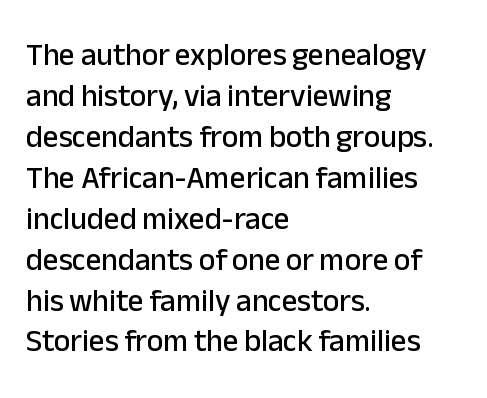
The image shows 31 px sans-serif type, upright; set left-aligned, normal line spacing (1.32x), normal letter spacing, not underlined; low stroke contrast and a medium x-height.
